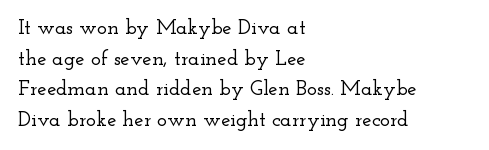
The image shows 21 px text type, upright; set left-aligned, normal line spacing (1.46x), normal letter spacing, not underlined.
